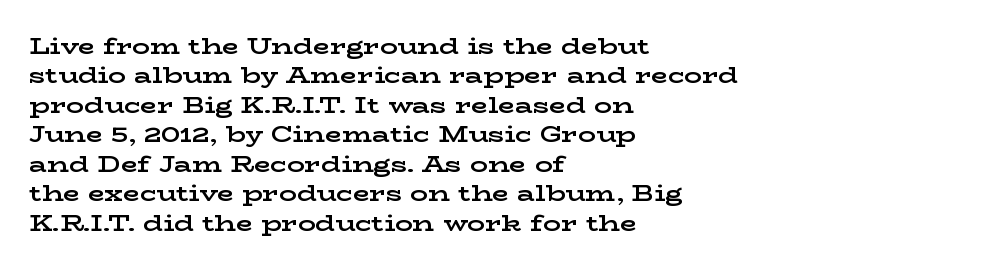
The image shows 22 px bold type, upright; set left-aligned, normal line spacing (1.34x), normal letter spacing, not underlined.
